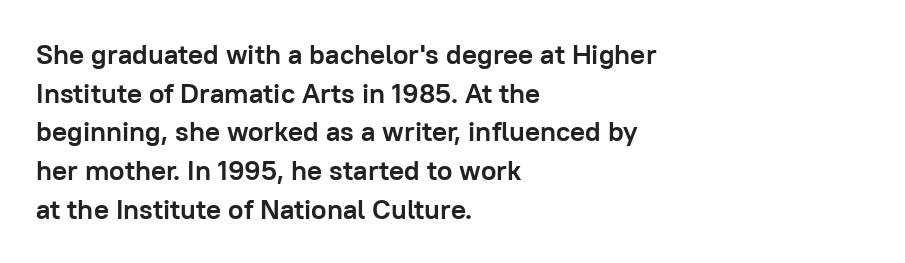
Line spacing here is normal. The typesetter chose a ragged-right arrangement here. Stroke terminals: plain, sans-serif. The rendering uses natural spacing where letterforms have individual widths. Notice how the stems are strictly vertical — no italics here.
